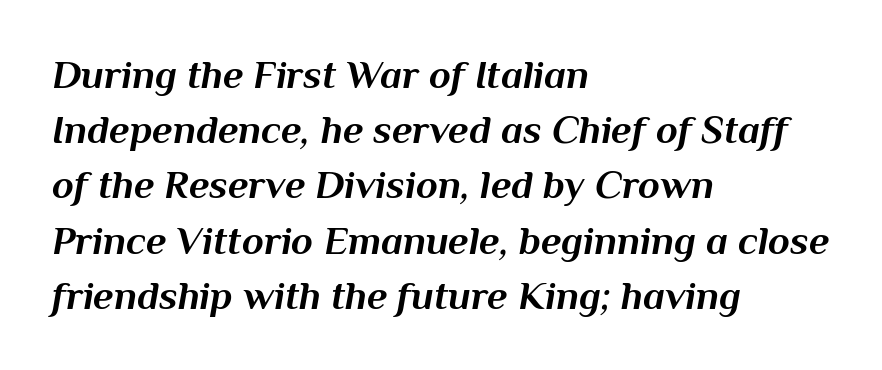
The image shows 40 px bold type, italic (leaning right); set left-aligned, normal line spacing (1.38x), normal letter spacing, not underlined; medium stroke contrast and a medium x-height.
